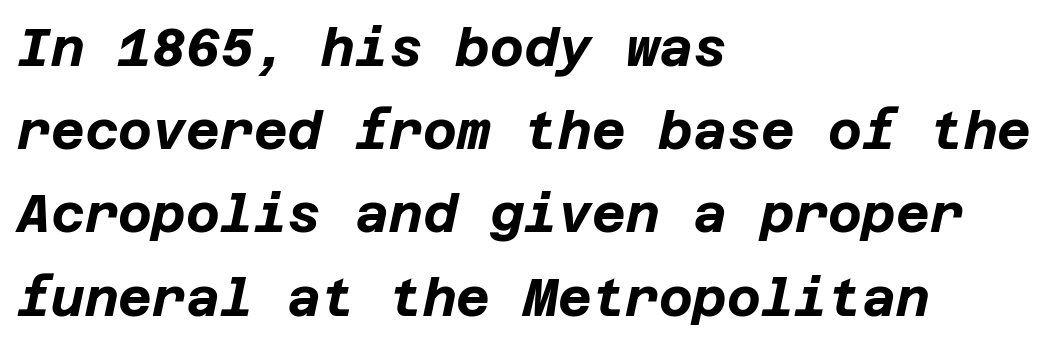
The space between consecutive lines is moderate. Stroke thickness is high; the sample reads as a true bold. Descenders are the only things crossing below the line. Compared with typical body copy, the letter spacing here is the same. The passage shown leans; its letterforms are oblique.
